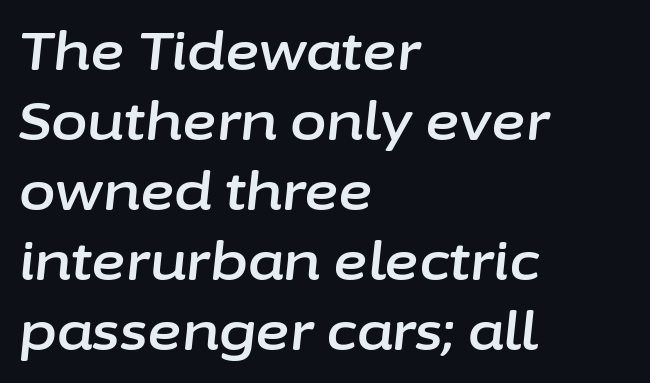
{"italic": "yes", "lean": "right", "slant_degrees": 6, "width": "normal", "stroke_contrast": "low", "x_height": "medium", "monospaced": "no", "underline": "no", "align": "left", "line_spacing": "normal", "line_spacing_ratio": 1.32, "letter_spacing": "normal", "letter_spacing_em": 0.0, "glyph_px": 53}
